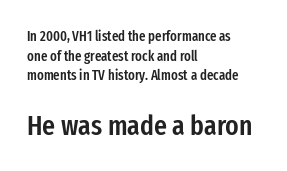
I'd describe the lettering as semibold — firm but not a full bold. No word sits above an underline. What kind of face is this? One without serifs — a sans. Normally led — the rows are evenly, conventionally spaced.
